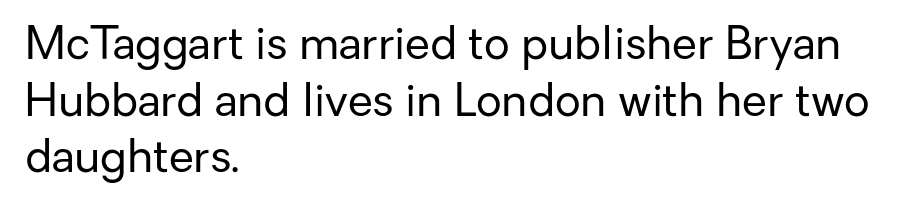
A typesetter would call this zero additional tracking. The rag falls on the right side of this text block. The typesetting does not lean heavy: it is not bold. Has an underline been added? It has not.
